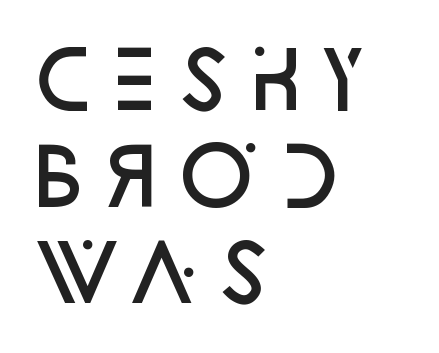
Q: Is the text bold? A: Semi-bold.
Q: Is the text italic (slanted)? A: No, it is upright.
Q: Is the typeface a serif or a sans-serif typeface? A: Sans-serif.
Q: Is the text underlined? A: No.
Q: How is the paragraph aligned? A: Left-aligned.
Q: Is the spacing between letters normal or unusually wide? A: Normal.
Q: Width (condensed, normal, or wide)? A: Normal.
Q: Stroke contrast? A: Low.
Q: x-height? A: Large.
Q: Monospaced? A: No.
